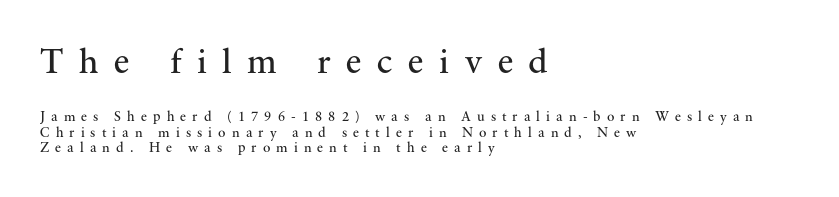
Q: Is the text bold? A: No.
Q: Is the text italic (slanted)? A: No, it is upright.
Q: Is the typeface a serif or a sans-serif typeface? A: Serif.
Q: Is the text underlined? A: No.
Q: How is the paragraph aligned? A: Left-aligned.
Q: Is the spacing between letters normal or unusually wide? A: Unusually wide.
Q: Is the spacing between lines tight, normal or loose? A: Tight.
Q: Which block of text is set in a larger size, the first (top) or the second (bottom)? A: The first (top) one.
Q: Width (condensed, normal, or wide)? A: Normal.
Q: Stroke contrast? A: Medium.
Q: x-height? A: Small.
Q: Monospaced? A: No.
